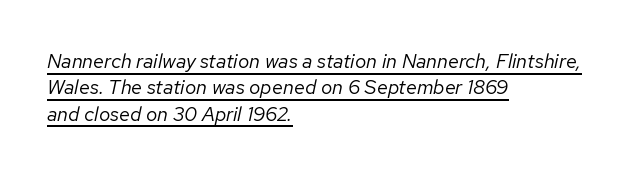
No extra tracking has been applied to these lines. Descenders here cross a horizontal rule under the line. A classic flush-left, rag-right setting is used for this passage. Italic: yes, the glyphs are oblique.
